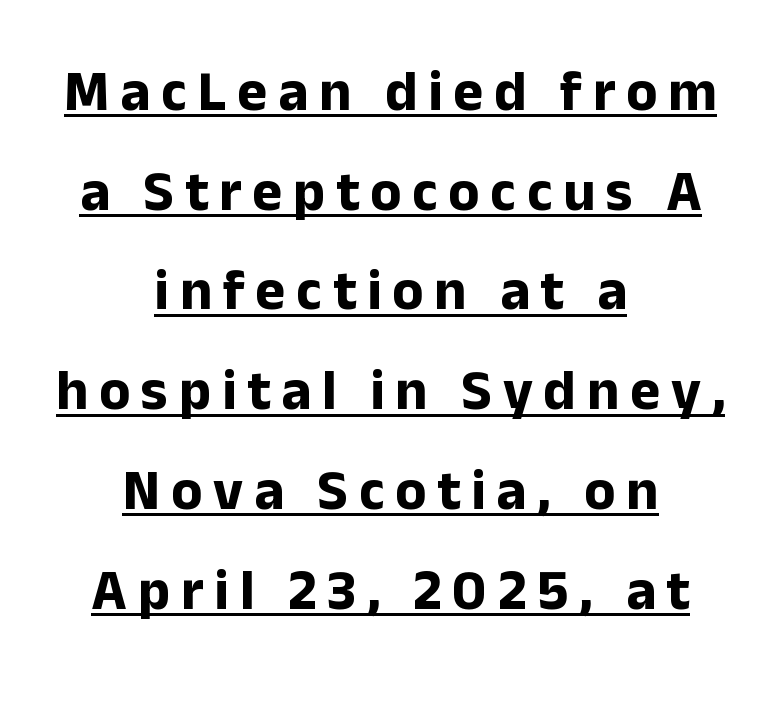
The image shows 57 px bold sans-serif type, upright; set centered, line spacing 1.75x, underlined; low stroke contrast and a medium x-height.
